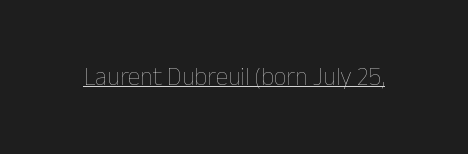
{"italic": "no", "bold": "no", "underline": "yes", "letter_spacing": "normal", "letter_spacing_em": 0.0, "glyph_px": 25}
